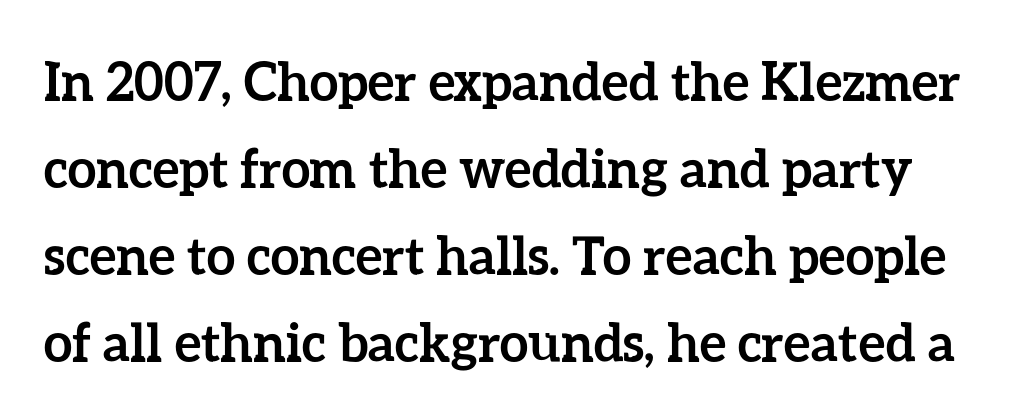
The image shows 52 px semibold type, upright; set normal line spacing (1.67x), normal letter spacing, not underlined; low stroke contrast and a medium x-height.
